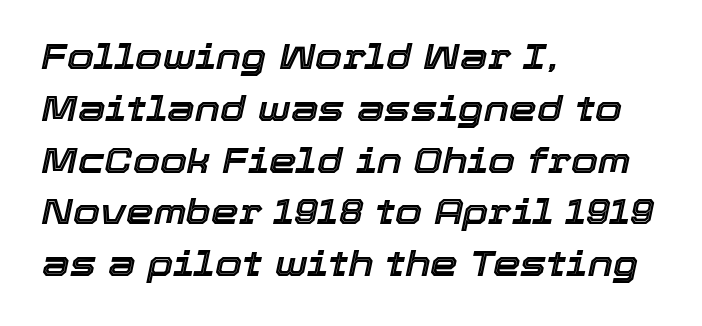
The image shows 35 px text type, italic (leaning right); set left-aligned, normal line spacing (1.48x), normal letter spacing, not underlined; a medium x-height.
